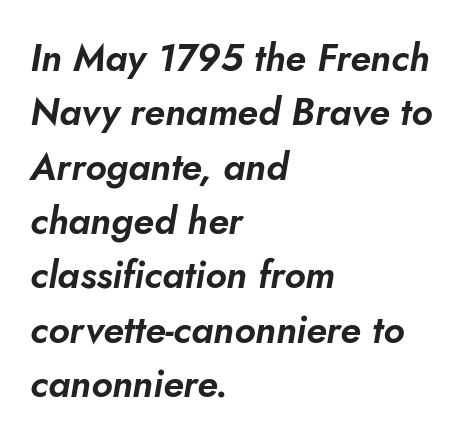
Q: Is the text italic (slanted)? A: Yes, it leans right by about 10 degrees.
Q: Is the text underlined? A: No.
Q: How is the paragraph aligned? A: Left-aligned.
Q: Is the spacing between letters normal or unusually wide? A: Normal.
Q: Is the spacing between lines tight, normal or loose? A: Normal.
Q: Width (condensed, normal, or wide)? A: Normal.
Q: Stroke contrast? A: Low.
Q: x-height? A: Small.
Q: Monospaced? A: No.
